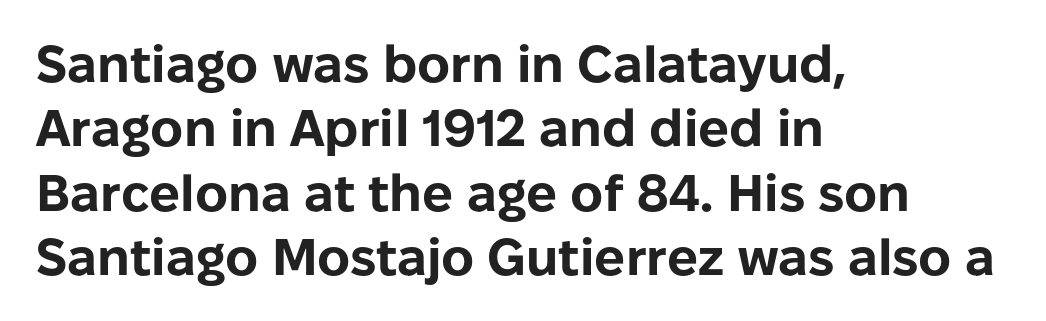
The image shows 51 px bold sans-serif type, upright; set left-aligned, normal line spacing (1.26x), normal letter spacing, not underlined; low stroke contrast and a medium x-height.
